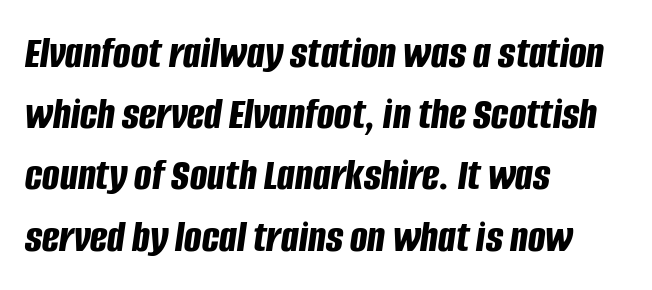
Q: Is the text bold? A: Yes.
Q: Is the text italic (slanted)? A: Yes, it leans right by about 8 degrees.
Q: Is the text underlined? A: No.
Q: How is the paragraph aligned? A: Left-aligned.
Q: Is the spacing between letters normal or unusually wide? A: Normal.
Q: Is the spacing between lines tight, normal or loose? A: Normal.
Q: Width (condensed, normal, or wide)? A: Condensed.
Q: Stroke contrast? A: Low.
Q: x-height? A: Large.
Q: Monospaced? A: No.
